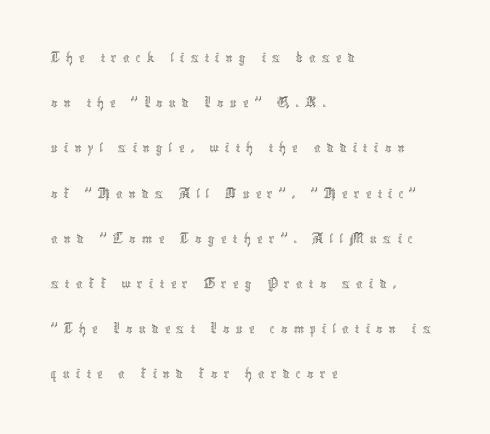
Q: Is the text bold? A: No.
Q: Is the text italic (slanted)? A: No, it is upright.
Q: Is the text underlined? A: No.
Q: How is the paragraph aligned? A: Left-aligned.
Q: Is the spacing between lines tight, normal or loose? A: Normal.
Q: Width (condensed, normal, or wide)? A: Condensed.
Q: x-height? A: Medium.
Q: Monospaced? A: No.
